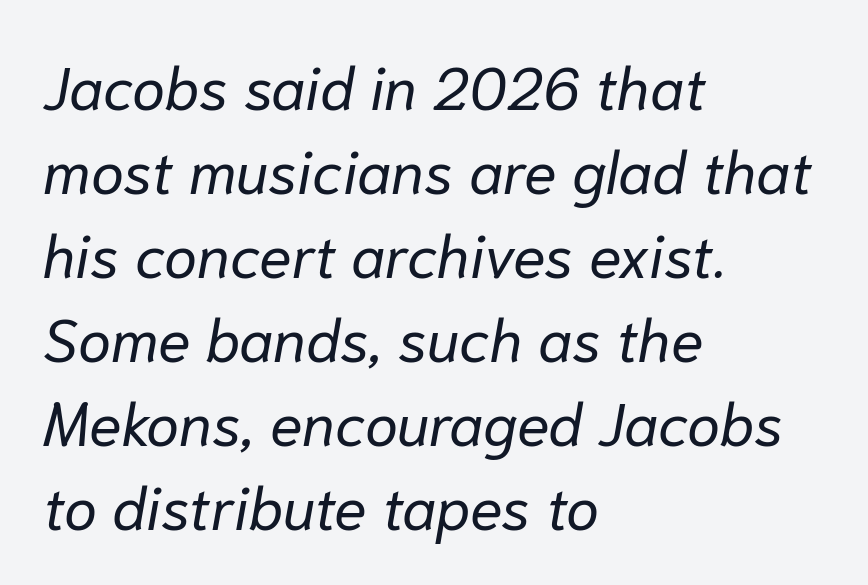
Q: Is the text bold? A: No.
Q: Is the text italic (slanted)? A: Yes, it leans right by about 10 degrees.
Q: Is the text underlined? A: No.
Q: How is the paragraph aligned? A: Left-aligned.
Q: Is the spacing between letters normal or unusually wide? A: Normal.
Q: Is the spacing between lines tight, normal or loose? A: Normal.
Q: Width (condensed, normal, or wide)? A: Normal.
Q: Stroke contrast? A: Low.
Q: x-height? A: Medium.
Q: Monospaced? A: No.
